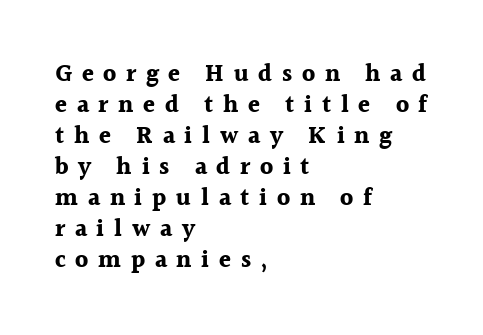
These lines sit exactly where default settings would place them. Posture: straight, roman, zero tilt. Display-style spreading of the glyphs; the letterfit is very open. The compositor pushed each line to the left boundary.
